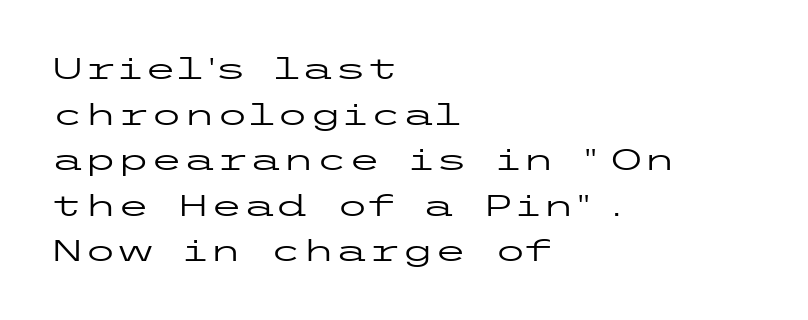
The image shows 30 px regular-weight, wide sans-serif type, upright; set left-aligned, normal line spacing (1.52x), normal letter spacing, not underlined; low stroke contrast and a medium x-height.
